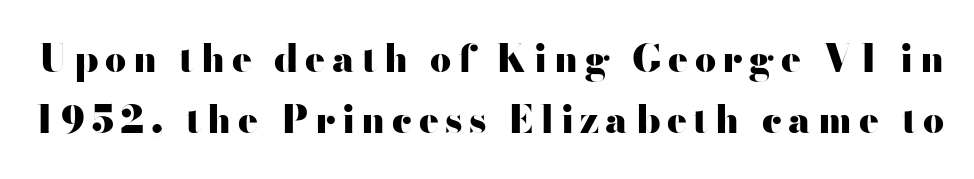
The image shows 37 px heavy, wide sans-serif type, upright; set normal line spacing (1.66x), not underlined; high stroke contrast and a small x-height.
